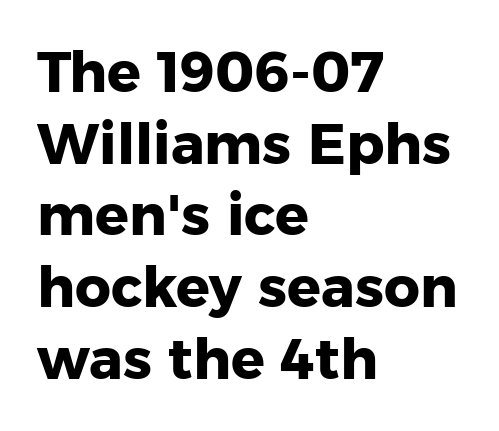
Q: Is the text bold? A: Yes.
Q: Is the text italic (slanted)? A: No, it is upright.
Q: Is the typeface a serif or a sans-serif typeface? A: Sans-serif.
Q: Is the text underlined? A: No.
Q: How is the paragraph aligned? A: Left-aligned.
Q: Is the spacing between letters normal or unusually wide? A: Normal.
Q: Is the spacing between lines tight, normal or loose? A: Normal.
Q: Width (condensed, normal, or wide)? A: Normal.
Q: Stroke contrast? A: Low.
Q: x-height? A: Medium.
Q: Monospaced? A: No.
